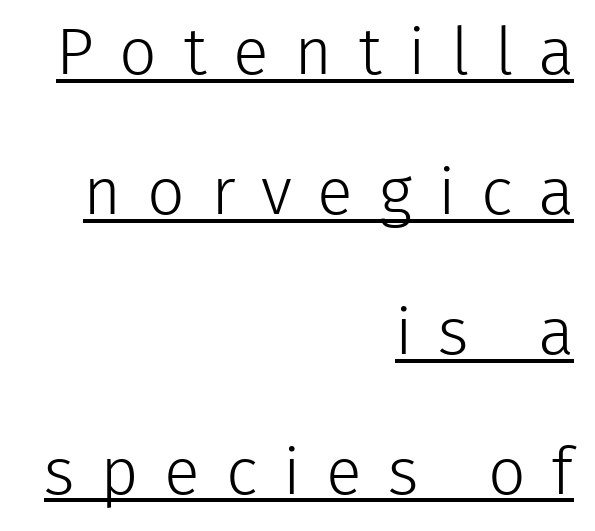
Q: Is the text bold? A: No.
Q: Is the text italic (slanted)? A: No, it is upright.
Q: Is the typeface a serif or a sans-serif typeface? A: Sans-serif.
Q: Is the text underlined? A: Yes.
Q: How is the paragraph aligned? A: Right-aligned.
Q: Is the spacing between letters normal or unusually wide? A: Unusually wide.
Q: Is the spacing between lines tight, normal or loose? A: Loose.
Q: Width (condensed, normal, or wide)? A: Normal.
Q: Stroke contrast? A: Low.
Q: x-height? A: Medium.
Q: Monospaced? A: No.
